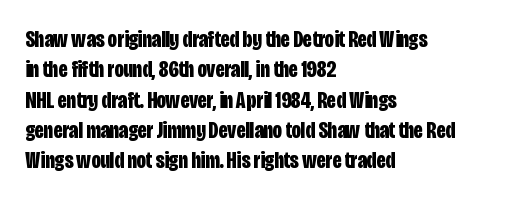
{"italic": "no", "bold": "yes", "underline": "no", "align": "left", "line_spacing": "normal", "line_spacing_ratio": 1.32, "letter_spacing": "normal", "letter_spacing_em": 0.0, "glyph_px": 23}
